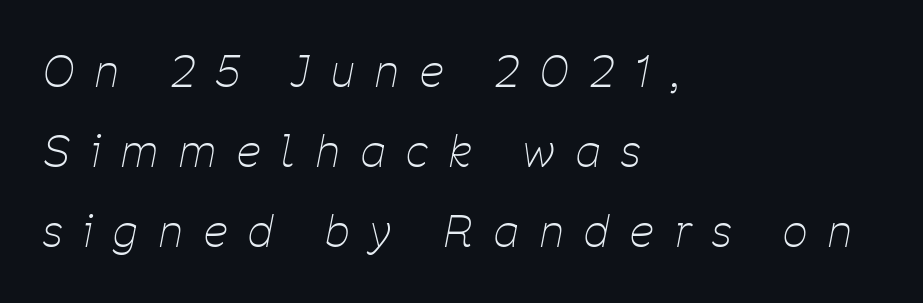
The image shows 43 px thin, condensed type, italic (leaning right); set left-aligned, line spacing 1.86x, unusually wide letter spacing (+0.49 em), not underlined; low stroke contrast and a medium x-height.
